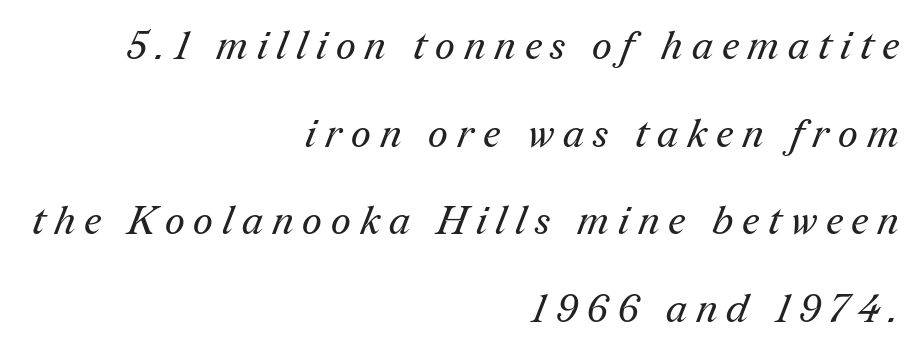
The glyphs are unaccompanied by any horizontal stroke below them. These lines have a slow, spaced-out rhythm from letter to letter. This sample is right-justified, so line beginnings fall wherever the words allow. Each stroke keeps to a modest, everyday thickness or less. The glyphs in this specimen are seriffed.
